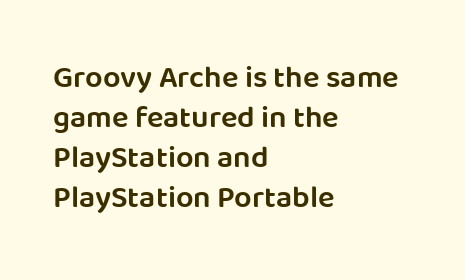
Q: Is the text bold? A: Semi-bold.
Q: Is the text italic (slanted)? A: No, it is upright.
Q: Is the typeface a serif or a sans-serif typeface? A: Sans-serif.
Q: Is the text underlined? A: No.
Q: How is the paragraph aligned? A: Left-aligned.
Q: Is the spacing between letters normal or unusually wide? A: Normal.
Q: Is the spacing between lines tight, normal or loose? A: Normal.
Q: Width (condensed, normal, or wide)? A: Normal.
Q: Stroke contrast? A: Low.
Q: x-height? A: Large.
Q: Monospaced? A: No.
